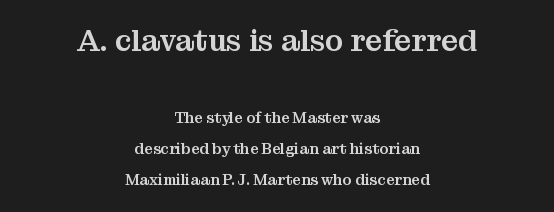
The image shows 30 px serif type, upright; set centered, loose line spacing (2.09x), normal letter spacing, not underlined; the first (top) block is 2.0x larger; medium stroke contrast and a medium x-height.
